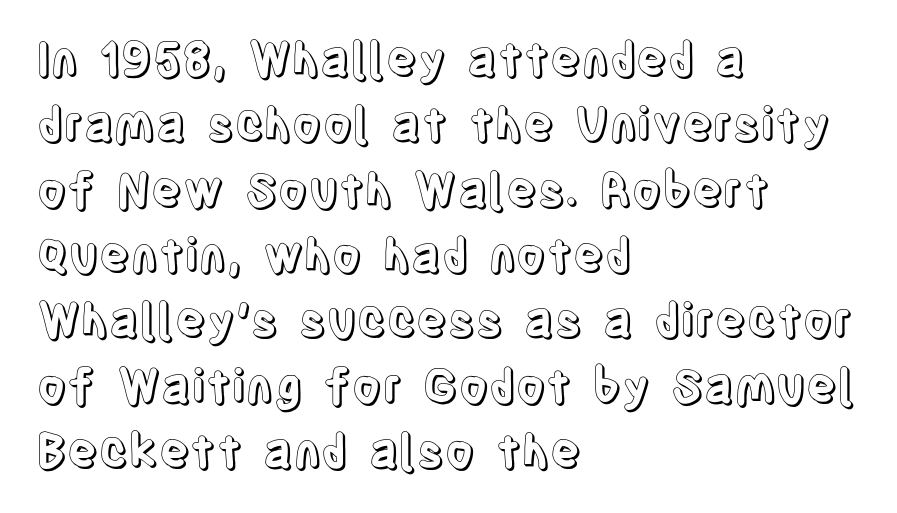
{"italic": "no", "width": "condensed", "x_height": "large", "monospaced": "no", "underline": "no", "align": "left", "line_spacing": "normal", "line_spacing_ratio": 1.42, "letter_spacing": "normal", "letter_spacing_em": 0.0, "glyph_px": 46}
